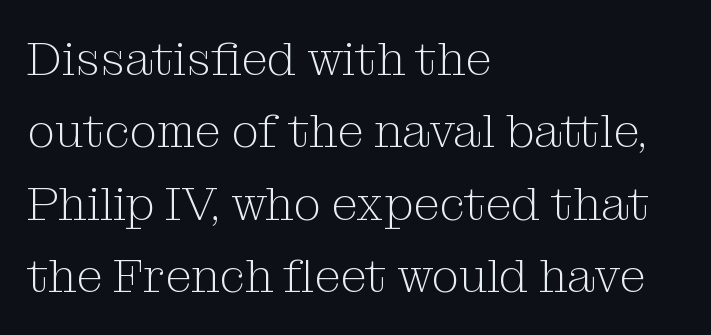
{"serif": "yes", "italic": "no", "bold": "no", "weight": "light", "width": "normal", "stroke_contrast": "medium", "x_height": "medium", "monospaced": "no", "underline": "no", "align": "left", "line_spacing": "normal", "line_spacing_ratio": 1.51, "letter_spacing": "normal", "letter_spacing_em": 0.0, "glyph_px": 48}
